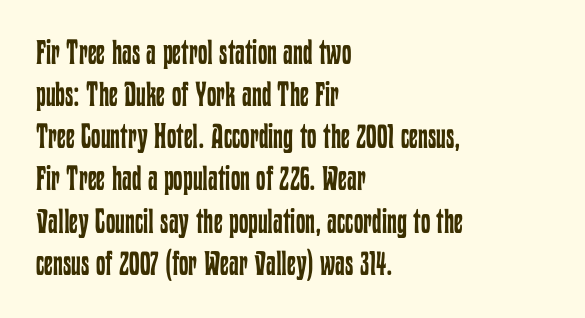
No chunkiness to these letters — they're not bold. The letters advance in unequal steps, a hallmark of proportional type. The lettering stays uniformly vertical, giving the passage a roman look. Caption: multi-line text, flush left, ragged right.
